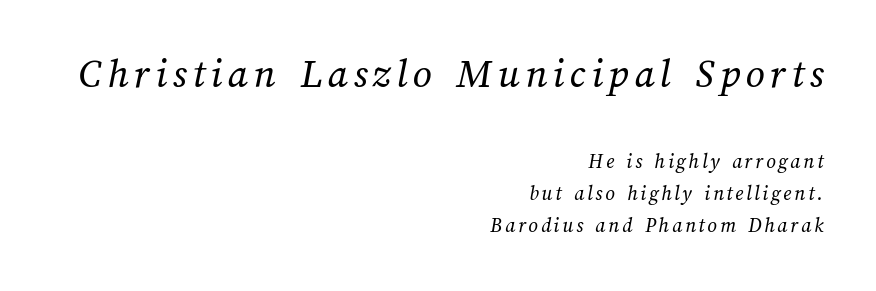
The designer left line spacing at the default. Proportional: the letters do not fall into vertical columns. Which margin do the lines hug? The right one — the left edge is uneven. A clean baseline with only descenders dipping below it. The cut favours lightness, reaching ordinary text weight at its darkest.
